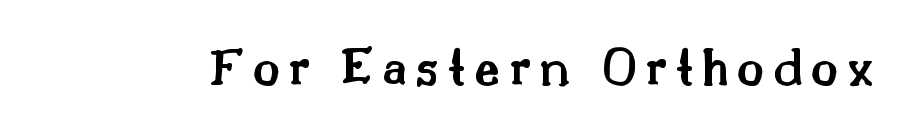
The image shows 56 px semibold serif type, upright; set not underlined; medium stroke contrast and a small x-height.
